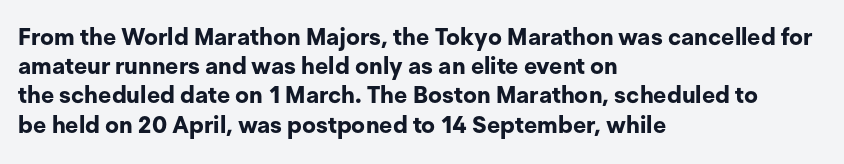
Is the block centered? No — it sits flush against the left margin. Strong, thick strokes mark this as bold type. Plain, unruled lines of type. Nothing unusual about the tracking: characters are spaced as the font intends. When letters stand straight like this, we call the style roman or upright. One glance says typical: line gaps are just what's usual.
